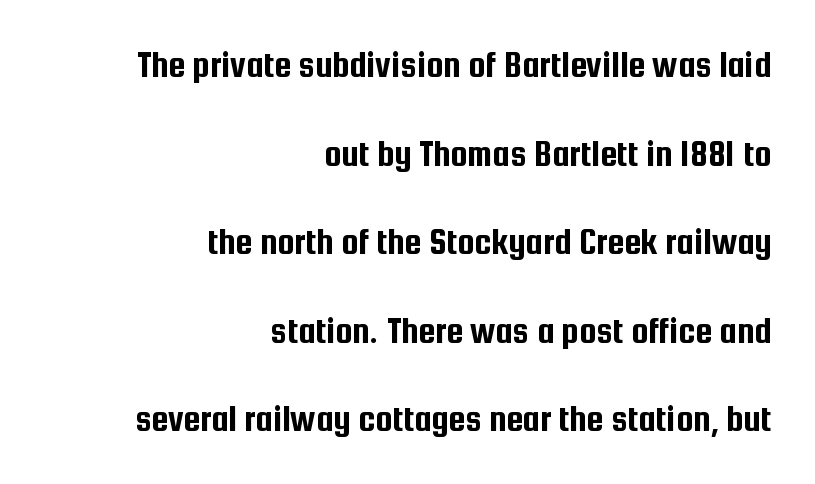
Compared with a flush-left layout, this one pins lines to the opposite, right side. The horizontal fit of the characters is conventional and even. Descenders hang freely into open space. Regarding leading, the lines here are spaced well apart.
